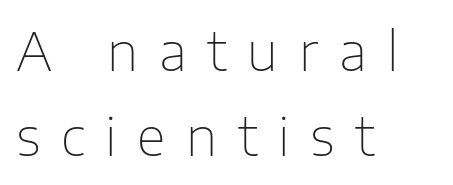
A typesetter would call this leading conventional body-copy spacing. Layout note: lines flush left. Weight class: somewhere from thin through regular. Letterform terminals end flat and unadorned throughout the passage.
